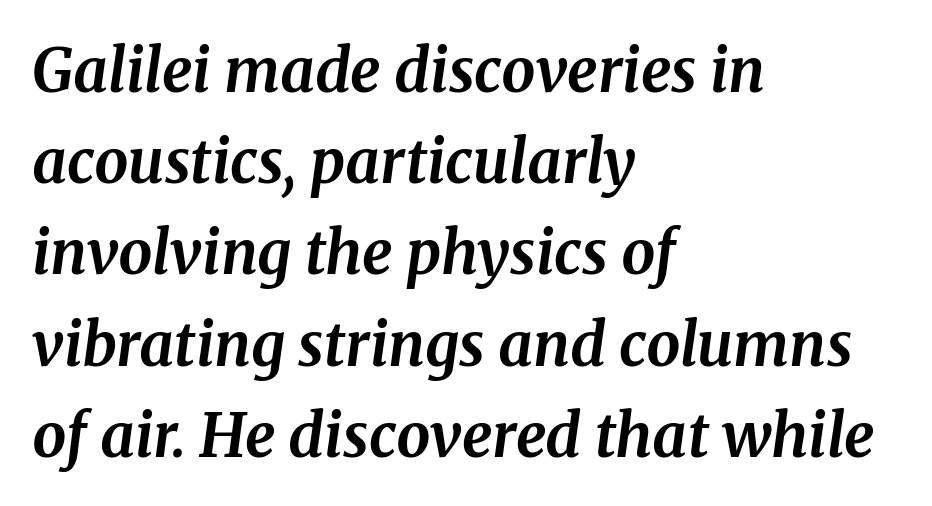
Q: Is the text bold? A: Yes.
Q: Is the text italic (slanted)? A: Yes, it leans right by about 8 degrees.
Q: Is the typeface a serif or a sans-serif typeface? A: Serif.
Q: Is the text underlined? A: No.
Q: How is the paragraph aligned? A: Left-aligned.
Q: Is the spacing between letters normal or unusually wide? A: Normal.
Q: Is the spacing between lines tight, normal or loose? A: Normal.
Q: Width (condensed, normal, or wide)? A: Normal.
Q: Stroke contrast? A: Medium.
Q: x-height? A: Medium.
Q: Monospaced? A: No.
